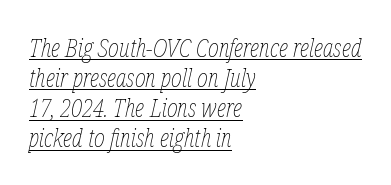
The image shows 26 px text type, italic (leaning right); set left-aligned, line spacing 1.16x, normal letter spacing, underlined.
